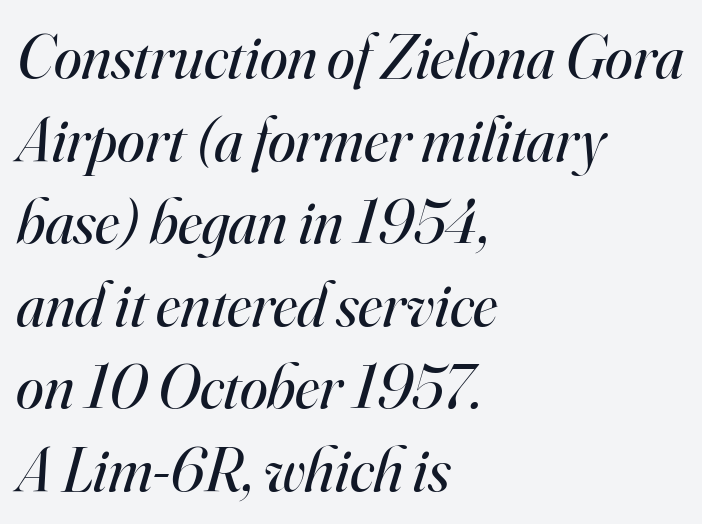
Q: Is the text bold? A: No.
Q: Is the text italic (slanted)? A: Yes, it leans right by about 16 degrees.
Q: Is the typeface a serif or a sans-serif typeface? A: Serif.
Q: Is the text underlined? A: No.
Q: How is the paragraph aligned? A: Left-aligned.
Q: Is the spacing between letters normal or unusually wide? A: Normal.
Q: Is the spacing between lines tight, normal or loose? A: Normal.
Q: Width (condensed, normal, or wide)? A: Normal.
Q: Stroke contrast? A: High.
Q: x-height? A: Small.
Q: Monospaced? A: No.
